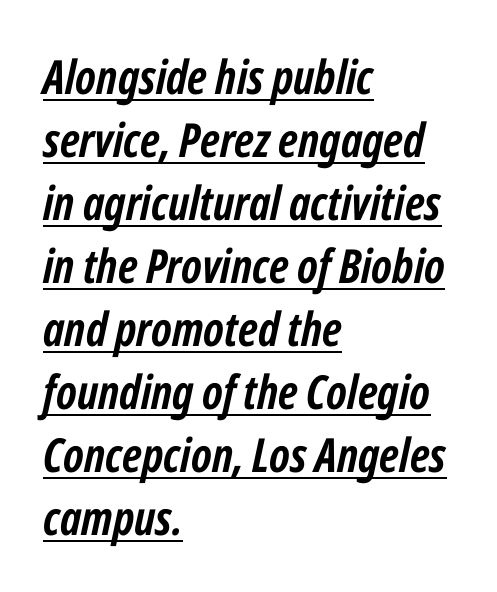
The image shows 47 px semibold, condensed type, italic (leaning right); set left-aligned, normal line spacing (1.34x), normal letter spacing, underlined; low stroke contrast and a medium x-height.
